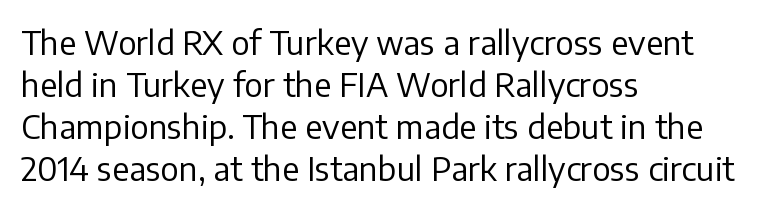
{"serif": "no", "italic": "no", "bold": "no", "weight": "regular", "width": "normal", "stroke_contrast": "low", "x_height": "medium", "monospaced": "no", "underline": "no", "align": "left", "line_spacing": "normal", "line_spacing_ratio": 1.27, "letter_spacing": "normal", "letter_spacing_em": 0.0, "glyph_px": 33}
